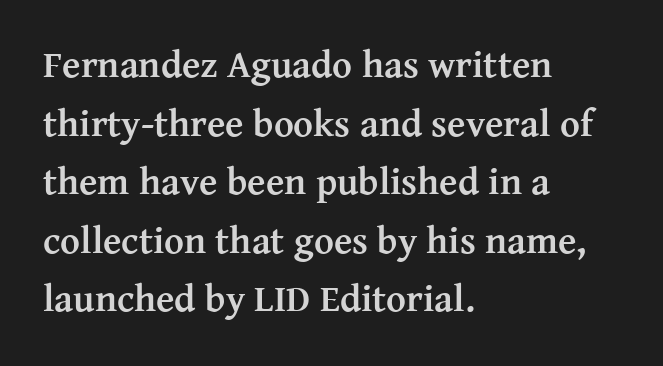
The image shows 38 px semibold serif type, upright; set left-aligned, normal line spacing (1.54x), normal letter spacing, not underlined; medium stroke contrast and a medium x-height.
